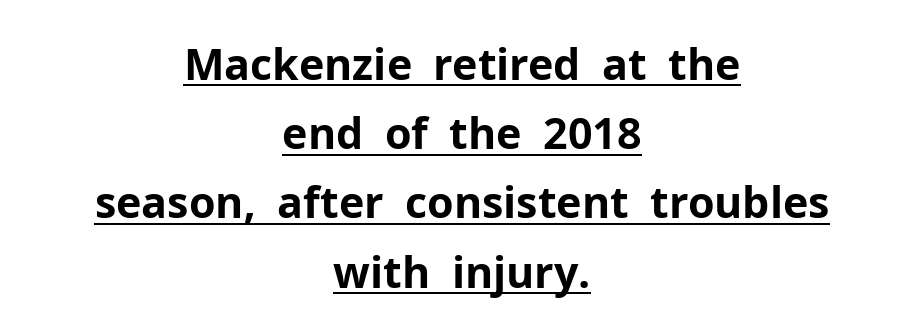
The image shows 43 px bold sans-serif type, upright; set centered, normal line spacing (1.61x), normal letter spacing, underlined; low stroke contrast and a medium x-height.
